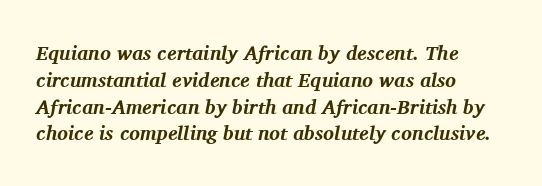
{"italic": "yes", "lean": "right", "slant_degrees": 11, "bold": "yes", "underline": "no", "align": "left", "line_spacing": "normal", "line_spacing_ratio": 1.34, "letter_spacing": "normal", "letter_spacing_em": 0.0, "glyph_px": 20}
